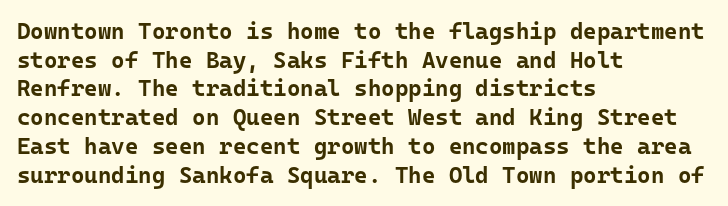
{"italic": "no", "bold": "yes", "underline": "no", "align": "left", "line_spacing": "normal", "line_spacing_ratio": 1.25, "letter_spacing": "normal", "letter_spacing_em": 0.0, "glyph_px": 23}
